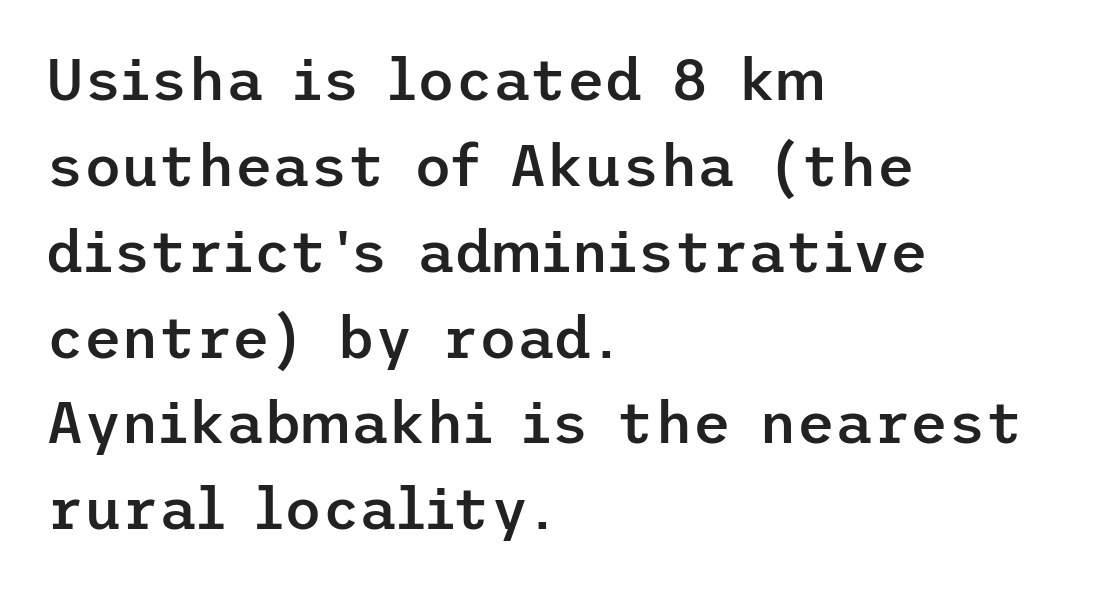
The letterforms sit shoulder to shoulder at normal distance. The type sits square on the baseline with zero lean. One glance says typical: line gaps are just what's usual. Where is the straight margin? On the left. Weight check: semibold — heavier than regular, not quite bold. Clear beneath every line of the passage.
